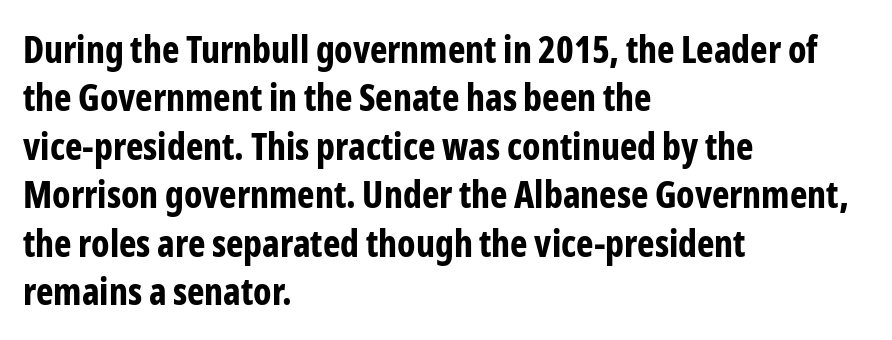
{"serif": "no", "italic": "no", "bold": "yes", "weight": "bold", "width": "condensed", "stroke_contrast": "low", "x_height": "medium", "monospaced": "no", "underline": "no", "align": "left", "line_spacing": "normal", "line_spacing_ratio": 1.31, "letter_spacing": "normal", "letter_spacing_em": 0.0, "glyph_px": 37}
